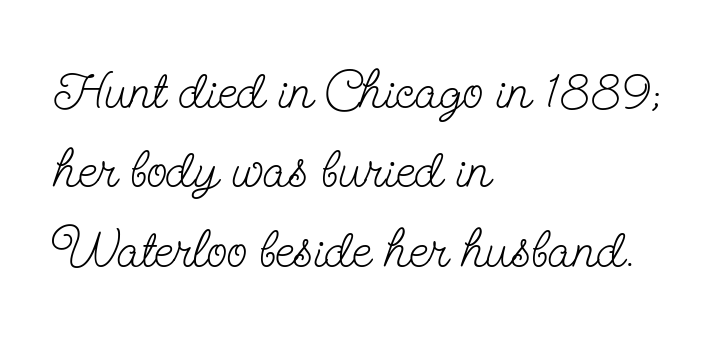
Q: Is the text bold? A: No.
Q: Is the text italic (slanted)? A: Yes.
Q: Is the typeface a serif or a sans-serif typeface? A: Serif.
Q: Is the text underlined? A: No.
Q: How is the paragraph aligned? A: Left-aligned.
Q: Is the spacing between letters normal or unusually wide? A: Normal.
Q: Is the spacing between lines tight, normal or loose? A: Normal.
Q: Width (condensed, normal, or wide)? A: Condensed.
Q: Stroke contrast? A: Low.
Q: x-height? A: Small.
Q: Monospaced? A: No.
